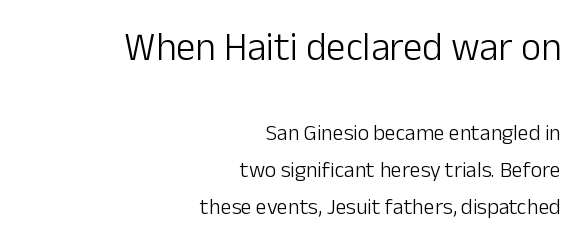
The image shows 39 px light sans-serif type, upright; set right-aligned, normal line spacing (1.69x), normal letter spacing, not underlined; the first (top) block is 1.77x larger; low stroke contrast and a medium x-height.
